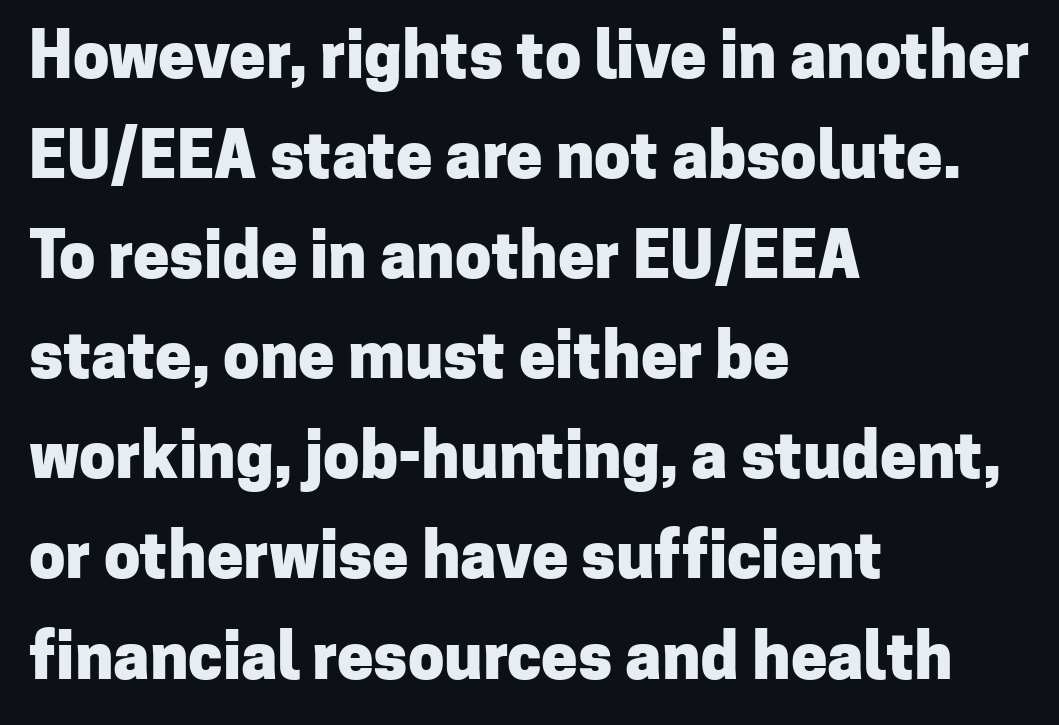
{"serif": "no", "italic": "no", "bold": "yes", "weight": "heavy", "width": "normal", "stroke_contrast": "low", "x_height": "medium", "monospaced": "no", "underline": "no", "align": "left", "line_spacing": "normal", "line_spacing_ratio": 1.54, "letter_spacing": "normal", "letter_spacing_em": 0.0, "glyph_px": 65}
